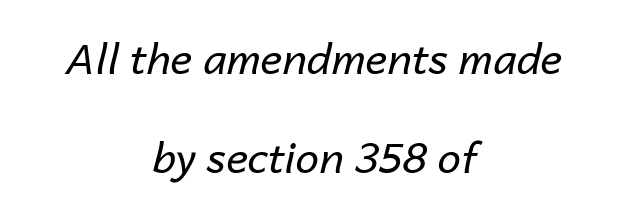
Q: Is the text bold? A: No.
Q: Is the text italic (slanted)? A: Yes, it leans right by about 14 degrees.
Q: Is the text underlined? A: No.
Q: How is the paragraph aligned? A: Centered.
Q: Is the spacing between letters normal or unusually wide? A: Normal.
Q: Is the spacing between lines tight, normal or loose? A: Loose.
Q: Width (condensed, normal, or wide)? A: Normal.
Q: Stroke contrast? A: Low.
Q: x-height? A: Medium.
Q: Monospaced? A: No.
